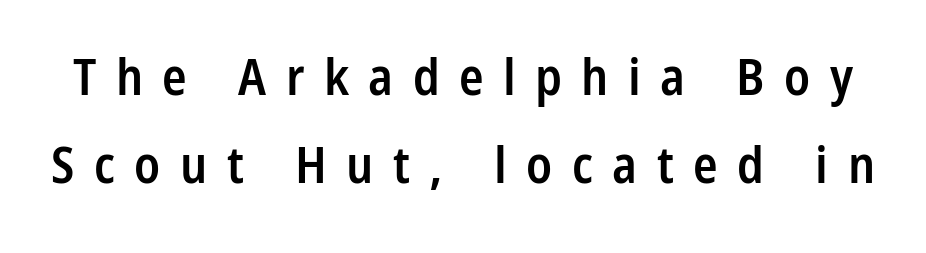
{"serif": "no", "italic": "no", "bold": "semi", "weight": "semibold", "width": "condensed", "stroke_contrast": "low", "x_height": "medium", "monospaced": "no", "underline": "no", "line_spacing_ratio": 1.72, "letter_spacing": "wide", "letter_spacing_em": 0.38, "glyph_px": 51}
